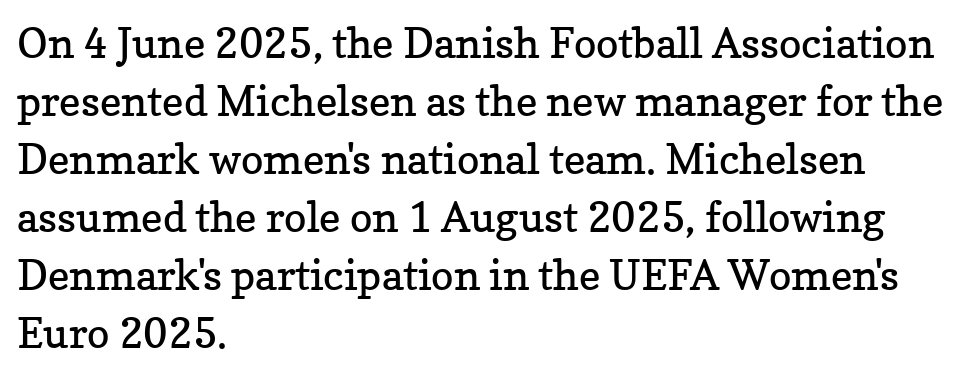
No letter is thick-stroked: the sample isn't bold. Standard letterfit; no display-style spreading of the glyphs. Clear beneath every line of the passage. Note the varied advance widths — an 'i' is clearly narrower than an 'm'. The rendering anchors every line to the left-hand side.
